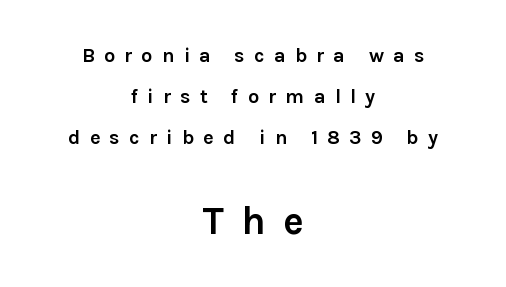
Q: Is the text bold? A: Yes.
Q: Is the text italic (slanted)? A: No, it is upright.
Q: Is the typeface a serif or a sans-serif typeface? A: Sans-serif.
Q: Is the text underlined? A: No.
Q: How is the paragraph aligned? A: Centered.
Q: Is the spacing between letters normal or unusually wide? A: Unusually wide.
Q: Is the spacing between lines tight, normal or loose? A: Loose.
Q: Which block of text is set in a larger size, the first (top) or the second (bottom)? A: The second (bottom) one.
Q: Width (condensed, normal, or wide)? A: Normal.
Q: Stroke contrast? A: Low.
Q: x-height? A: Medium.
Q: Monospaced? A: No.
